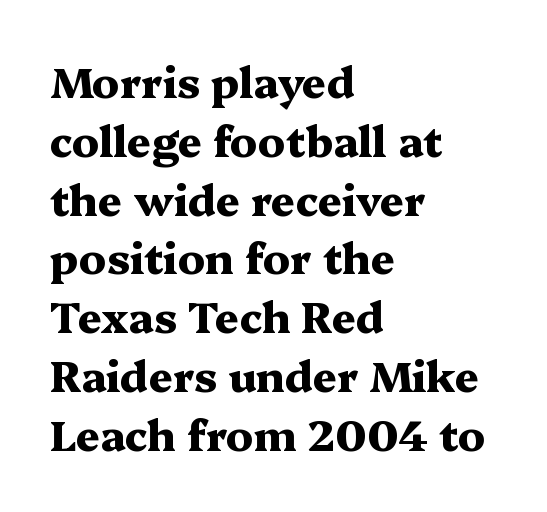
Evenly set lines give the paragraph a standard silhouette. Type style note: has serifs. The text block is weighted toward the left margin, trailing off unevenly rightward. These lines are rendered in a variable-pitch font. No extra tracking has been applied to these lines.
